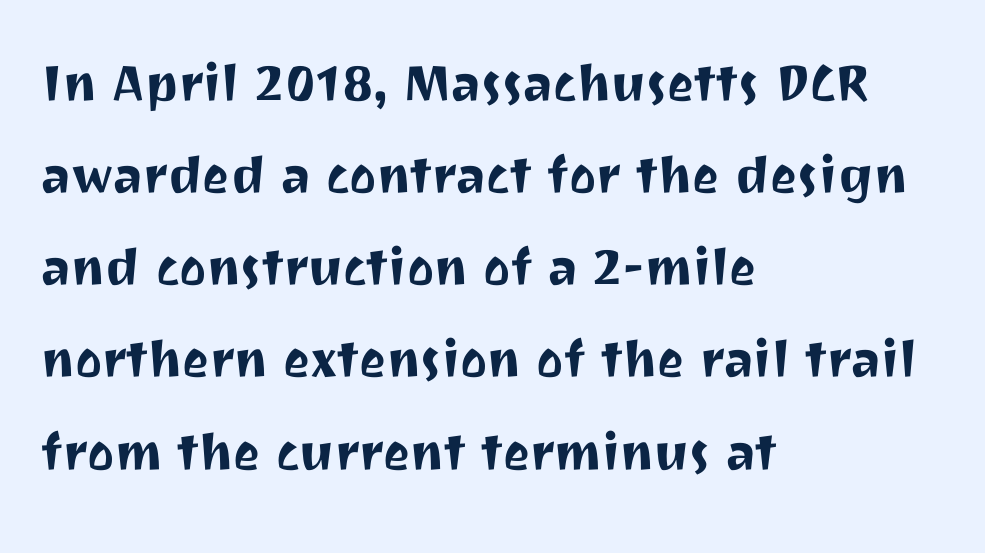
The image shows 64 px sans-serif type, upright; set left-aligned, normal line spacing (1.44x), normal letter spacing, not underlined; medium stroke contrast and a medium x-height.
